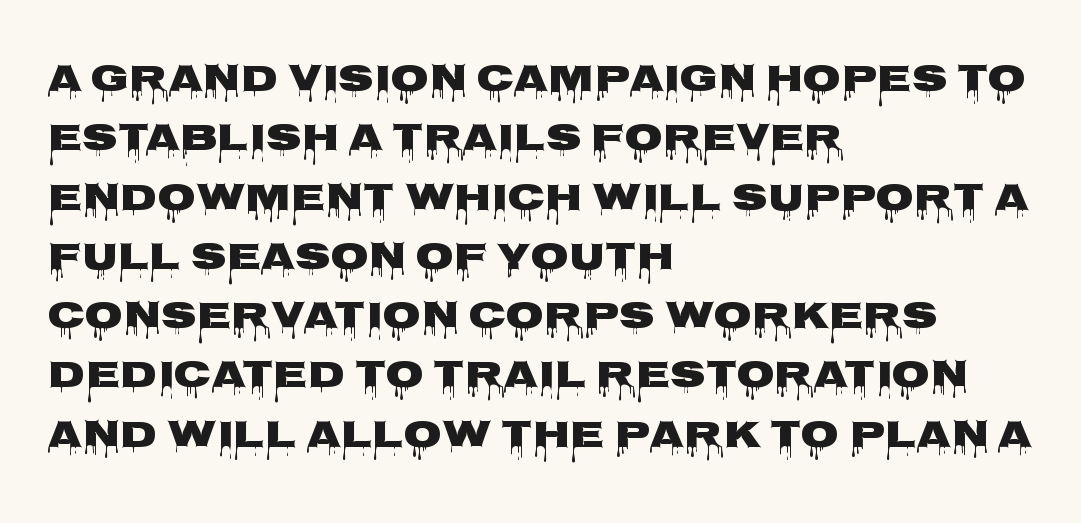
{"serif": "no", "italic": "no", "bold": "yes", "weight": "heavy", "width": "wide", "stroke_contrast": "low", "x_height": "large", "monospaced": "no", "underline": "no", "align": "left", "line_spacing": "normal", "line_spacing_ratio": 1.52, "letter_spacing": "normal", "letter_spacing_em": 0.0, "glyph_px": 39}
